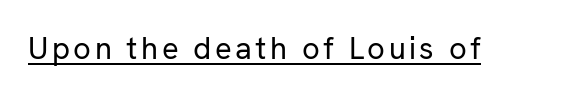
Q: Is the text bold? A: No.
Q: Is the text italic (slanted)? A: No, it is upright.
Q: Is the typeface a serif or a sans-serif typeface? A: Sans-serif.
Q: Is the text underlined? A: Yes.
Q: Width (condensed, normal, or wide)? A: Normal.
Q: Stroke contrast? A: Low.
Q: x-height? A: Medium.
Q: Monospaced? A: No.
